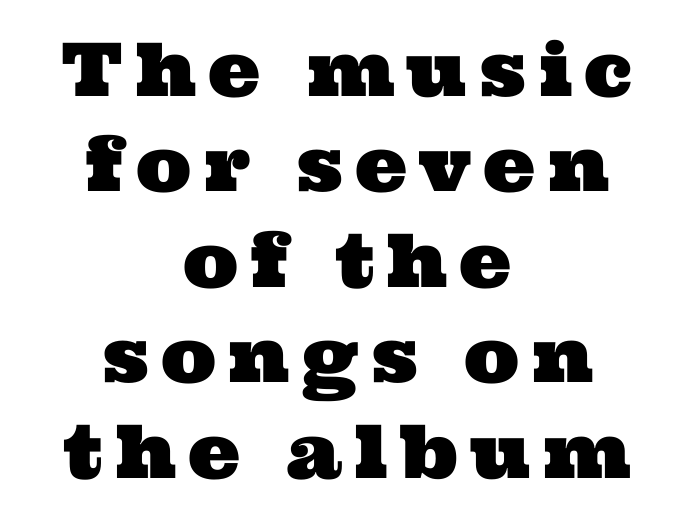
Q: Is the typeface a serif or a sans-serif typeface? A: Serif.
Q: Is the text underlined? A: No.
Q: How is the paragraph aligned? A: Centered.
Q: Is the spacing between lines tight, normal or loose? A: Normal.
Q: Width (condensed, normal, or wide)? A: Wide.
Q: Stroke contrast? A: Medium.
Q: x-height? A: Medium.
Q: Monospaced? A: No.
